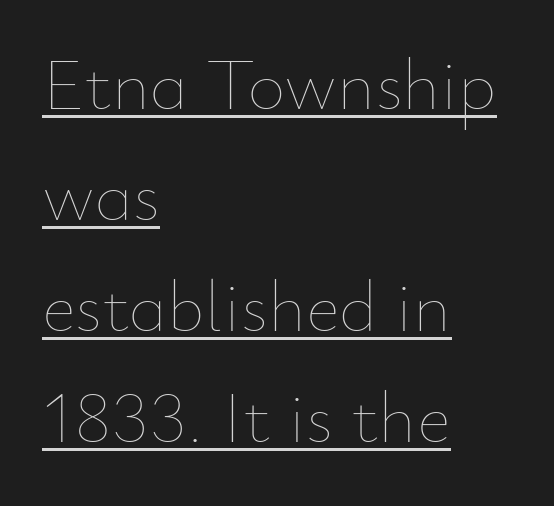
The words here are underlined. Casual observation: everything's shoved over to the left. Stem width sits at or under what a default text font uses. Observe the ordinary spacing: letters are neighbours, not strangers. The leading is moderate, giving the passage an even texture. Characters remain perfectly vertical along every line.
